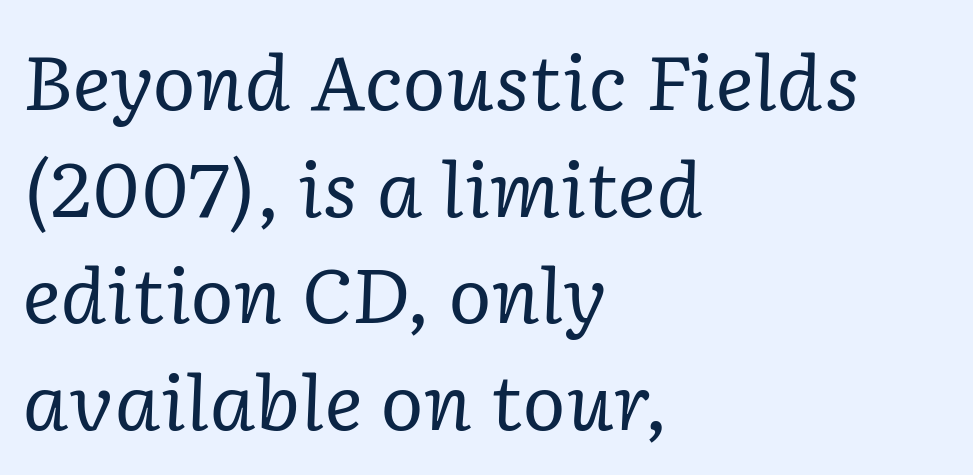
Q: Is the text bold? A: No.
Q: Is the text italic (slanted)? A: Yes, it leans right by about 2 degrees.
Q: Is the typeface a serif or a sans-serif typeface? A: Serif.
Q: Is the text underlined? A: No.
Q: How is the paragraph aligned? A: Left-aligned.
Q: Is the spacing between letters normal or unusually wide? A: Normal.
Q: Is the spacing between lines tight, normal or loose? A: Normal.
Q: Width (condensed, normal, or wide)? A: Normal.
Q: Stroke contrast? A: Low.
Q: x-height? A: Medium.
Q: Monospaced? A: No.
